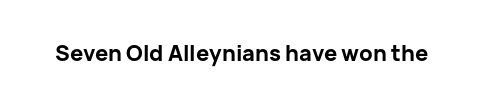
{"italic": "no", "bold": "yes", "underline": "no", "letter_spacing": "normal", "letter_spacing_em": 0.0, "glyph_px": 22}
